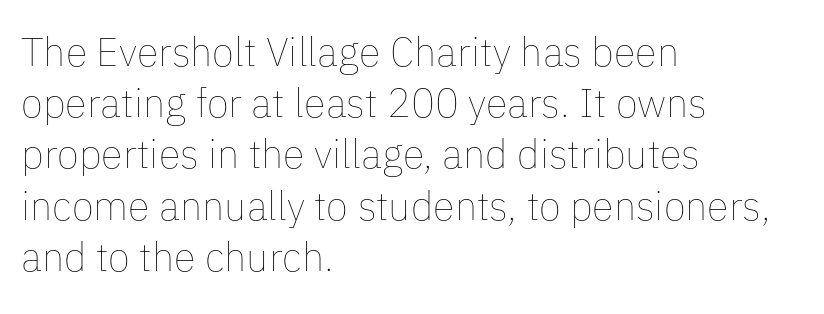
A clean baseline with only descenders dipping below it. The type is set solid horizontally, with unmodified tracking. Is there any slant? The stems are plumb. The rendering uses natural spacing where letterforms have individual widths. Baseline-to-baseline distance is the conventional proportion of letter height. The paragraph shown leans on its left margin.
